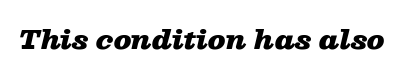
The face used here has a pronounced slope to its letters. Words float on clear page, feet unadorned. Spacing between characters is what you'd get straight out of the box. Thick stems and heavy bowls — unmistakably bold.
